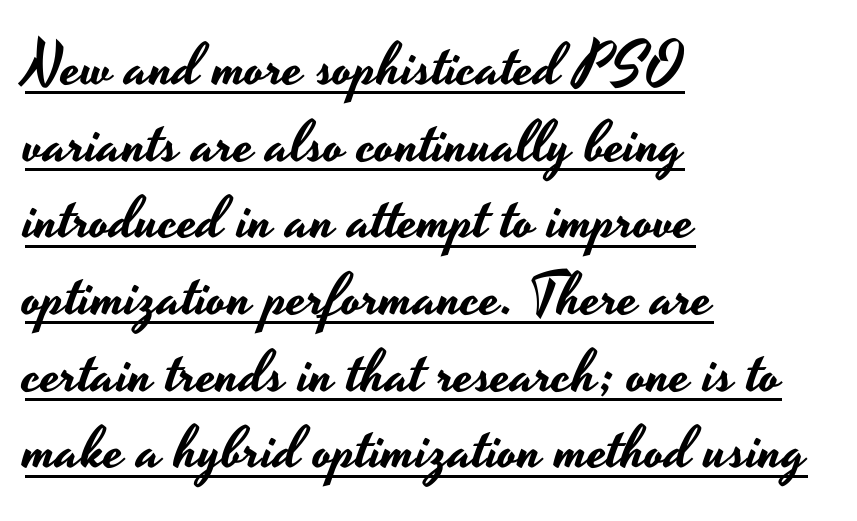
The image shows 59 px wide sans-serif type; set left-aligned, normal line spacing (1.3x), normal letter spacing, underlined; low stroke contrast and a small x-height.
